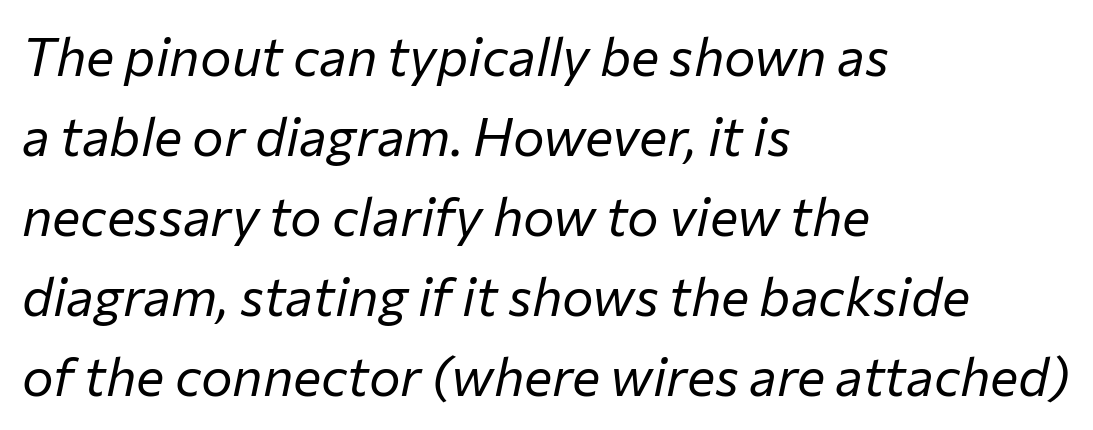
{"italic": "yes", "lean": "right", "slant_degrees": 12, "bold": "no", "weight": "regular", "width": "normal", "stroke_contrast": "low", "x_height": "medium", "monospaced": "no", "underline": "no", "align": "left", "line_spacing": "normal", "line_spacing_ratio": 1.51, "letter_spacing": "normal", "letter_spacing_em": 0.0, "glyph_px": 53}
